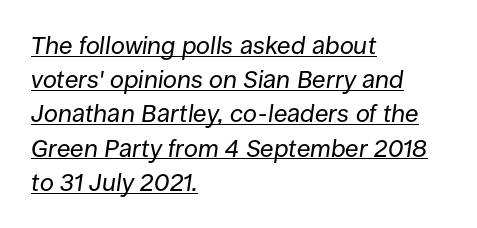
{"italic": "yes", "lean": "right", "slant_degrees": 8, "bold": "no", "underline": "yes", "align": "left", "line_spacing": "normal", "line_spacing_ratio": 1.37, "letter_spacing": "normal", "letter_spacing_em": 0.0, "glyph_px": 25}
